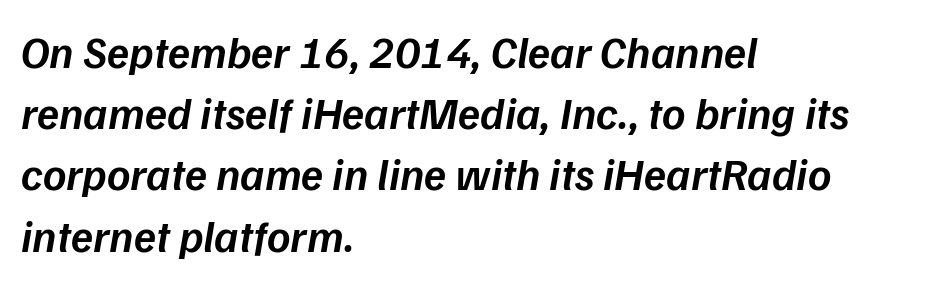
Descender tails drop into unmarked territory. The rendering anchors every line to the left-hand side. Character widths vary here, with narrow letters taking less room than wide ones. A somewhat darkened texture: the type is semibold rather than bold. These lines keep a tight, regular rhythm from letter to letter. The leading is moderate, giving the passage an even texture.
